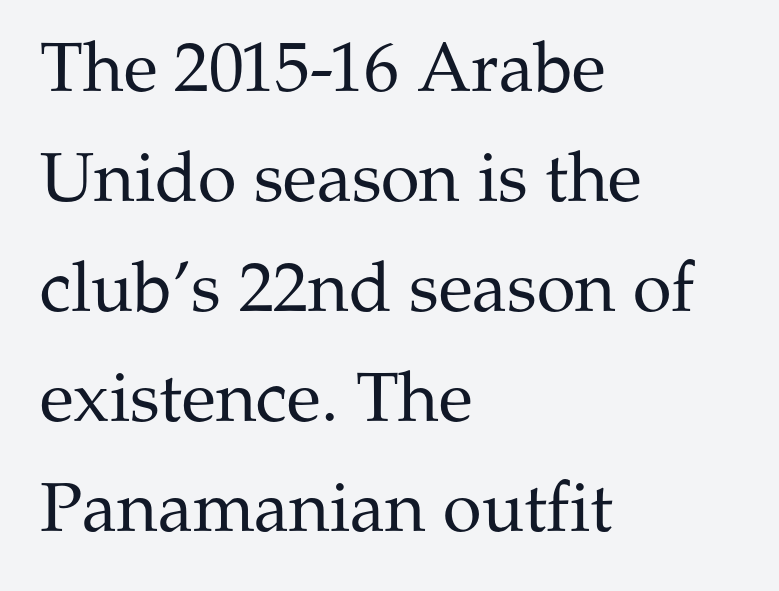
Q: Is the text bold? A: No.
Q: Is the text italic (slanted)? A: No, it is upright.
Q: Is the typeface a serif or a sans-serif typeface? A: Serif.
Q: Is the text underlined? A: No.
Q: How is the paragraph aligned? A: Left-aligned.
Q: Is the spacing between letters normal or unusually wide? A: Normal.
Q: Is the spacing between lines tight, normal or loose? A: Normal.
Q: Width (condensed, normal, or wide)? A: Normal.
Q: Stroke contrast? A: Medium.
Q: x-height? A: Medium.
Q: Monospaced? A: No.
